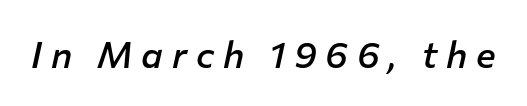
Q: Is the text bold? A: Semi-bold.
Q: Is the text italic (slanted)? A: Yes, it leans right by about 12 degrees.
Q: Is the text underlined? A: No.
Q: Is the spacing between letters normal or unusually wide? A: Unusually wide.
Q: Width (condensed, normal, or wide)? A: Normal.
Q: Stroke contrast? A: Low.
Q: x-height? A: Medium.
Q: Monospaced? A: No.
